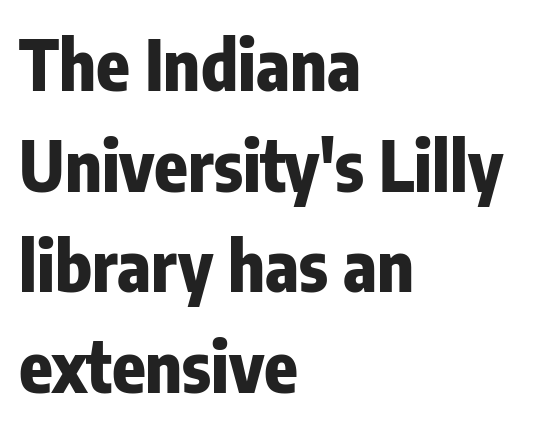
The gaps between neighbouring characters are ordinary and unremarkable. Notice how descenders clear the ascenders below comfortably — that's standard leading. The rendering anchors every line to the left-hand side. Every character sits straight up, as roman type does.
